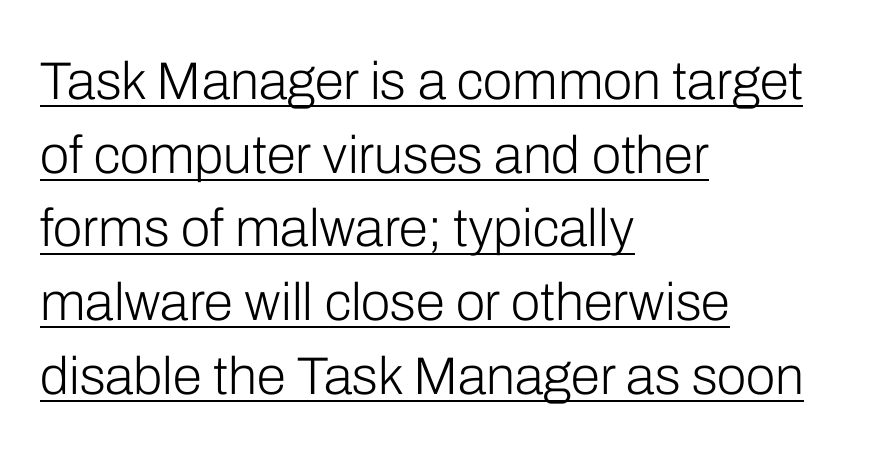
These lines keep a tight, regular rhythm from letter to letter. This is underlined copy, the kind a proofreader might mark for attention. What kind of face is this? One without serifs — a sans. Casual observation: everything's shoved over to the left.
